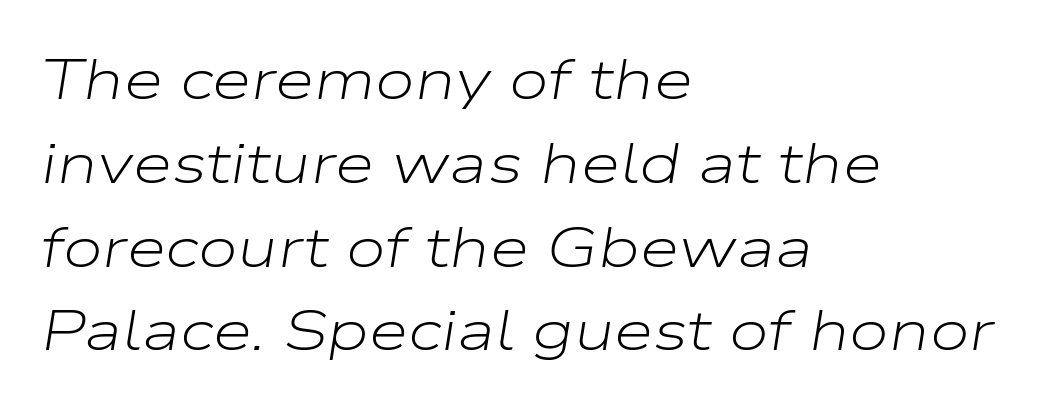
No extra tracking has been applied to these lines. Proportional: the letters do not fall into vertical columns. The characters are drawn with everyday or finer stroke widths. The setting favours the left margin, as ordinary paragraphs usually do. Notice how descenders clear the ascenders below comfortably — that's standard leading.
